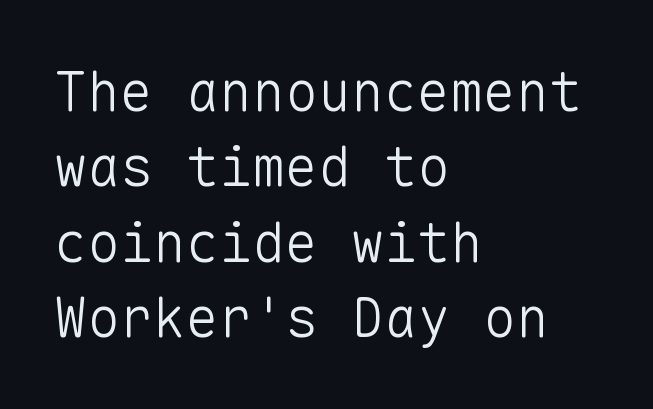
The characters display no serif detailing; their extremities are plain. Each letter, wide or thin by design, is forced into the same width here. This rendering features lettering with no underline. Does extra space separate the letters? No, they use regular spacing.
